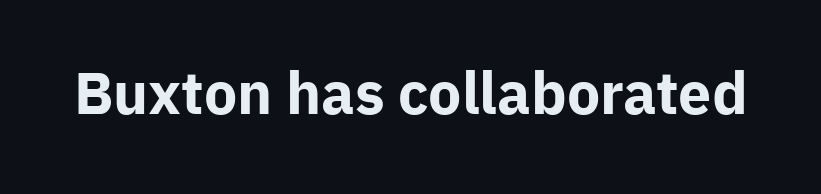
Q: Is the text bold? A: Yes.
Q: Is the text italic (slanted)? A: No, it is upright.
Q: Is the typeface a serif or a sans-serif typeface? A: Sans-serif.
Q: Is the text underlined? A: No.
Q: Is the spacing between letters normal or unusually wide? A: Normal.
Q: Width (condensed, normal, or wide)? A: Normal.
Q: Stroke contrast? A: Low.
Q: x-height? A: Medium.
Q: Monospaced? A: No.
